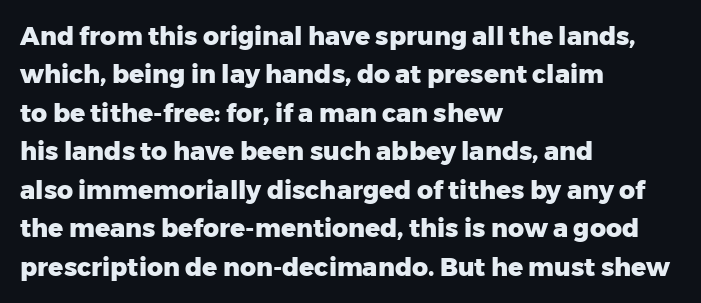
Here the glyphs are tracked normally, forming tight word shapes. Does the weight exceed regular? Yes, all the way to bold. The text block is weighted toward the left margin, trailing off unevenly rightward. Style check: upright. Notice how descenders clear the ascenders below comfortably — that's standard leading. Glance below the letters and you will spot only blank space.
